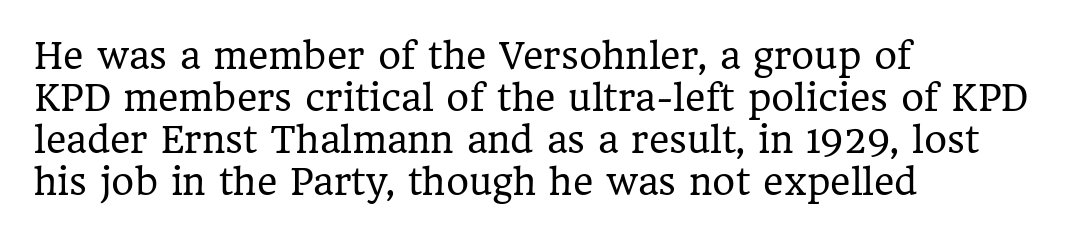
Do the letters lean? They stand straight. Tracking value appears to be zero — textbook default spacing. Nobody drew a line under any word here. Note the varied advance widths — an 'i' is clearly narrower than an 'm'.
